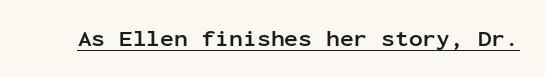
Q: Is the text bold? A: Yes.
Q: Is the text italic (slanted)? A: No, it is upright.
Q: Is the text underlined? A: Yes.
Q: Is the spacing between letters normal or unusually wide? A: Normal.
